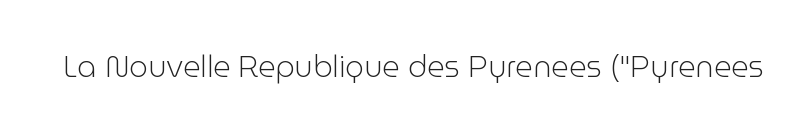
The image shows 30 px light sans-serif type, upright; set normal letter spacing, not underlined; low stroke contrast and a medium x-height.
